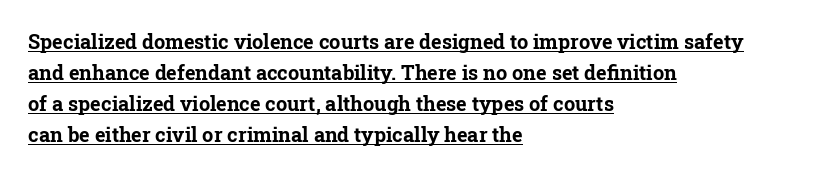
The image shows 20 px bold type, upright; set left-aligned, normal line spacing (1.55x), normal letter spacing, underlined.
